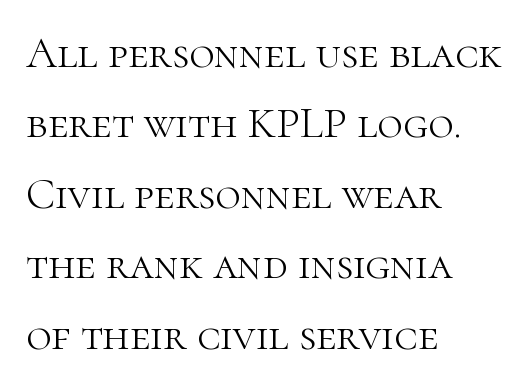
The image shows 44 px light serif type, upright; set left-aligned, normal line spacing (1.6x), normal letter spacing, not underlined; high stroke contrast and a medium x-height.
